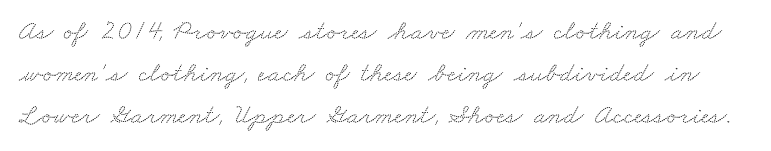
Q: Is the typeface a serif or a sans-serif typeface? A: Serif.
Q: Is the text underlined? A: No.
Q: Is the spacing between letters normal or unusually wide? A: Normal.
Q: Is the spacing between lines tight, normal or loose? A: Normal.
Q: Width (condensed, normal, or wide)? A: Wide.
Q: Stroke contrast? A: Medium.
Q: x-height? A: Small.
Q: Monospaced? A: No.
